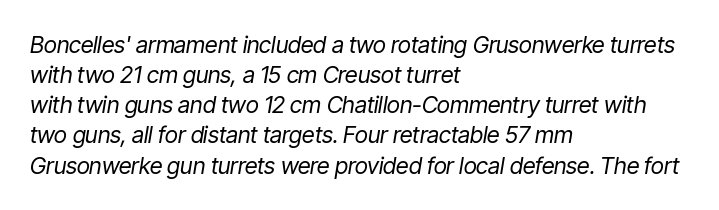
The image shows 23 px text type, italic (leaning right); set left-aligned, normal line spacing (1.31x), normal letter spacing, not underlined.
